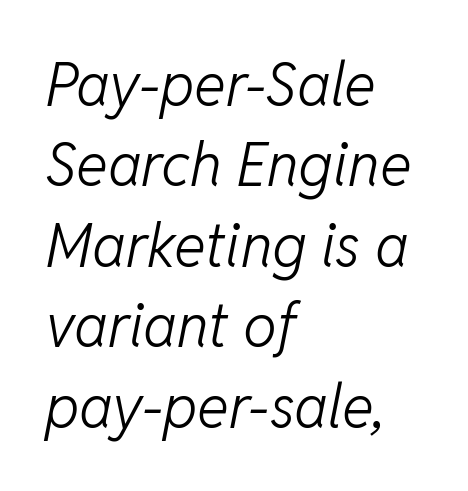
The image shows 60 px light type, italic (leaning right); set left-aligned, normal line spacing (1.34x), normal letter spacing, not underlined; low stroke contrast and a medium x-height.
